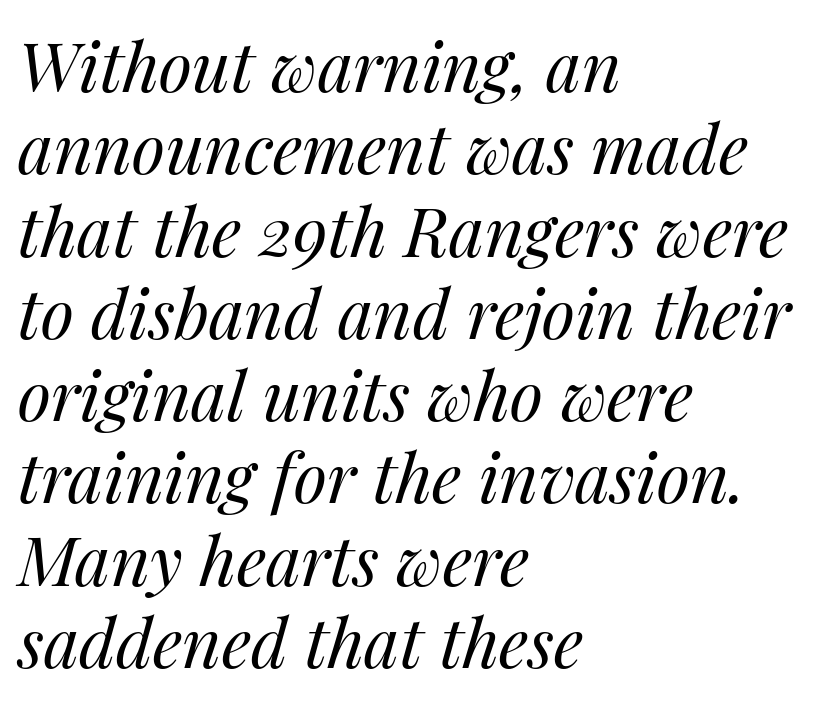
The image shows 68 px regular-weight type, italic (leaning right); set left-aligned, line spacing 1.21x, normal letter spacing, not underlined; medium stroke contrast and a medium x-height.
